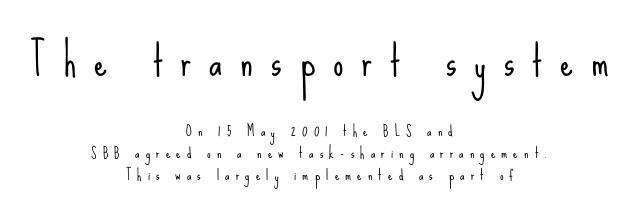
The image shows 41 px light, condensed sans-serif type, upright; set centered, normal line spacing (1.55x), unusually wide letter spacing (+0.44 em), not underlined; the first (top) block is 2.93x larger; low stroke contrast and a small x-height.
